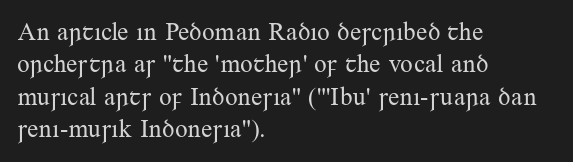
Q: Is the text bold? A: No.
Q: Is the text italic (slanted)? A: No, it is upright.
Q: Is the text underlined? A: No.
Q: How is the paragraph aligned? A: Left-aligned.
Q: Is the spacing between letters normal or unusually wide? A: Normal.
Q: Is the spacing between lines tight, normal or loose? A: Normal.
